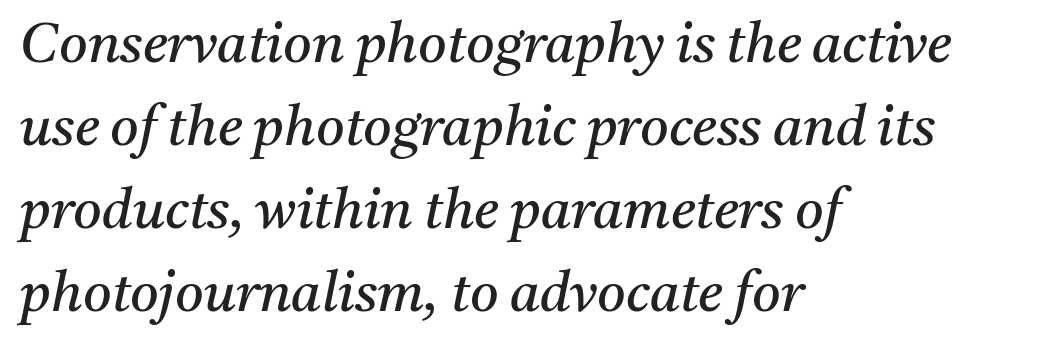
The image shows 55 px regular-weight serif type, italic (leaning right); set left-aligned, normal line spacing (1.51x), normal letter spacing, not underlined; medium stroke contrast and a medium x-height.
